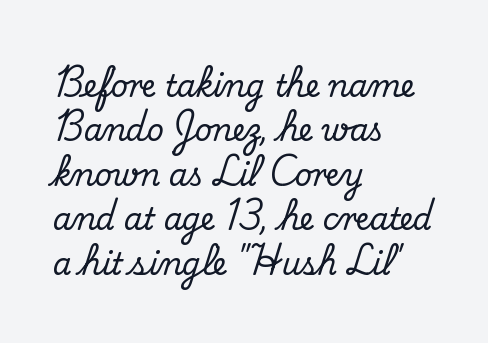
Alignment: flush left. Words float on clear page, feet unadorned. In terms of letterspacing, this is plain default setting. The rendering shows small feet on the letterforms — a serif design. Note the varied advance widths — an 'i' is clearly narrower than an 'm'.
